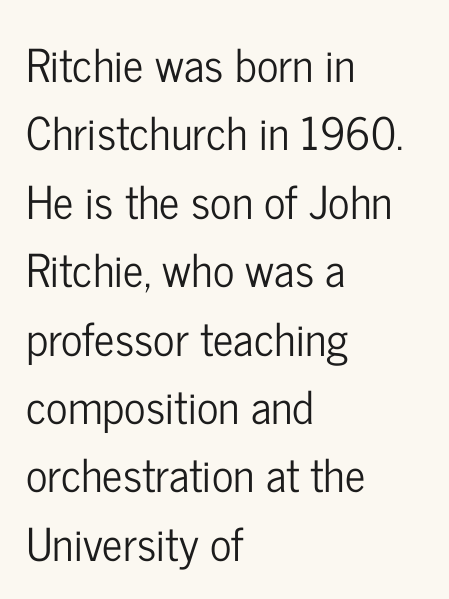
The compositor pushed each line to the left boundary. A typesetter would label this face a sans. Every stem runs plumb, perpendicular to the baseline. Tracking value appears to be zero — textbook default spacing.
